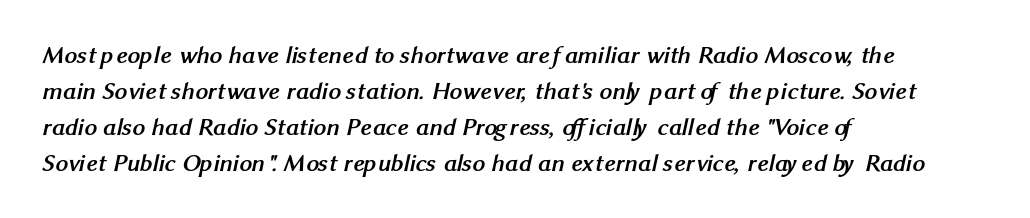
Q: Is the text bold? A: Yes.
Q: Is the text underlined? A: No.
Q: How is the paragraph aligned? A: Left-aligned.
Q: Is the spacing between letters normal or unusually wide? A: Normal.
Q: Is the spacing between lines tight, normal or loose? A: Normal.
